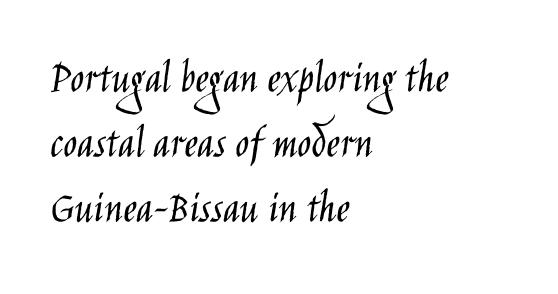
Heaviness? Minimal to ordinary, like unemphasized prose. Line beginnings align vertically; line endings do not. The rendering uses a moderate line-height, typical for paragraphs. The horizontal fit of the characters is conventional and even. Each letter keeps its own natural width here, so spacing adapts to shape.
